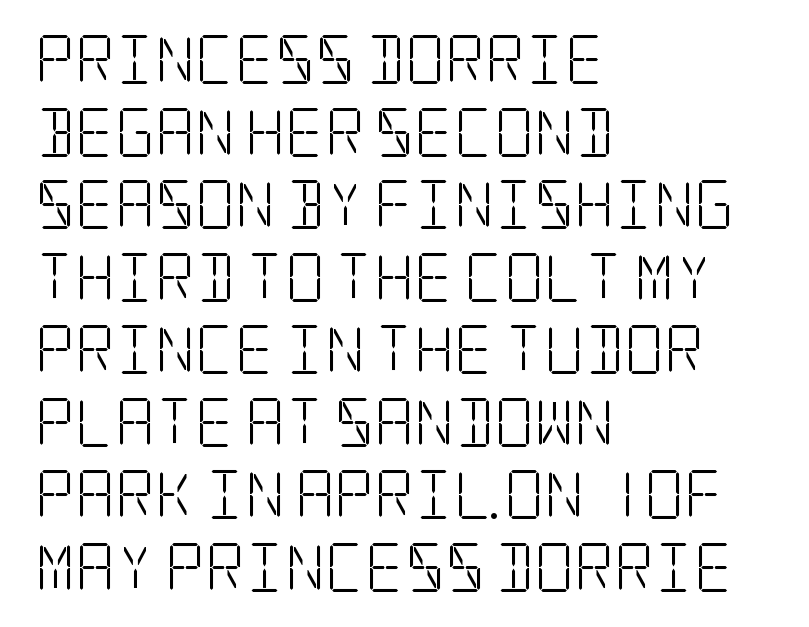
Q: Is the text bold? A: No.
Q: Is the text italic (slanted)? A: No, it is upright.
Q: Is the typeface a serif or a sans-serif typeface? A: Serif.
Q: Is the text underlined? A: No.
Q: How is the paragraph aligned? A: Left-aligned.
Q: Is the spacing between letters normal or unusually wide? A: Normal.
Q: Is the spacing between lines tight, normal or loose? A: Normal.
Q: Width (condensed, normal, or wide)? A: Condensed.
Q: Stroke contrast? A: Low.
Q: x-height? A: Large.
